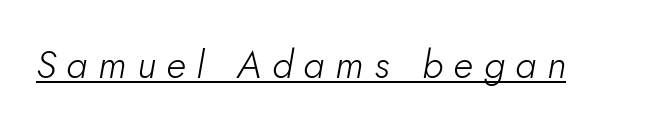
Compared with ordinary roman type, these characters are visibly tilted. The typesetter has applied underlining to the passage shown. Weight: in the light-to-regular range. Characters follow at a spacing far wider than the type designer built in.
